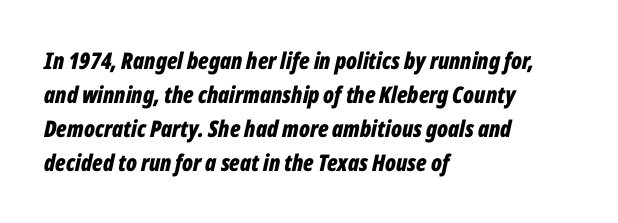
The image shows 23 px bold type, italic (leaning right); set left-aligned, normal line spacing (1.48x), normal letter spacing, not underlined.
